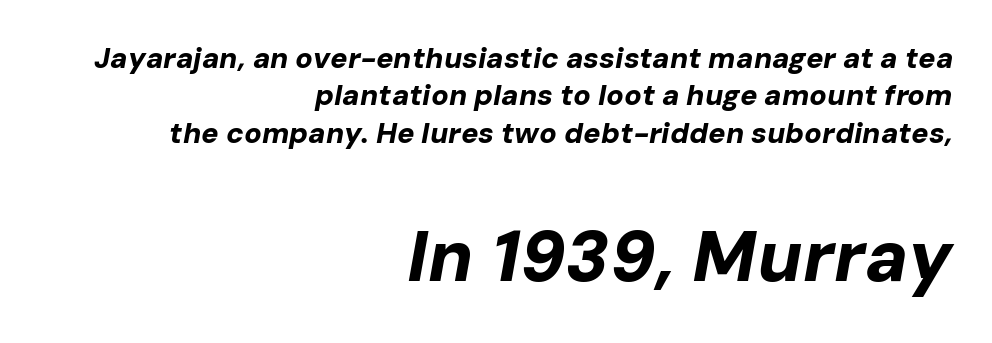
{"italic": "yes", "lean": "right", "slant_degrees": 10, "bold": "yes", "weight": "bold", "width": "normal", "stroke_contrast": "low", "x_height": "medium", "monospaced": "no", "underline": "no", "align": "right", "line_spacing": "normal", "line_spacing_ratio": 1.29, "letter_spacing": "normal", "letter_spacing_em": 0.0, "larger_block": "second", "size_ratio": 2.48, "glyph_px": 72}
